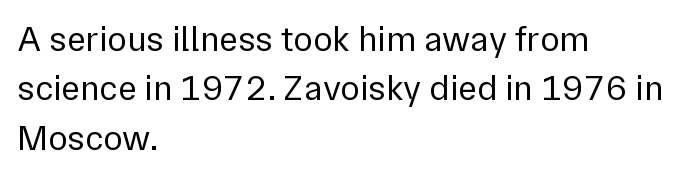
The image shows 36 px regular-weight sans-serif type, upright; set left-aligned, normal line spacing (1.37x), normal letter spacing, not underlined; low stroke contrast and a medium x-height.
